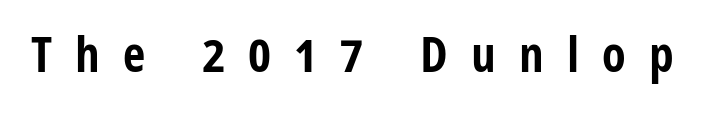
Q: Is the text bold? A: Yes.
Q: Is the text italic (slanted)? A: No, it is upright.
Q: Is the typeface a serif or a sans-serif typeface? A: Sans-serif.
Q: Is the text underlined? A: No.
Q: Is the spacing between letters normal or unusually wide? A: Unusually wide.
Q: Width (condensed, normal, or wide)? A: Condensed.
Q: Stroke contrast? A: Low.
Q: x-height? A: Medium.
Q: Monospaced? A: No.
